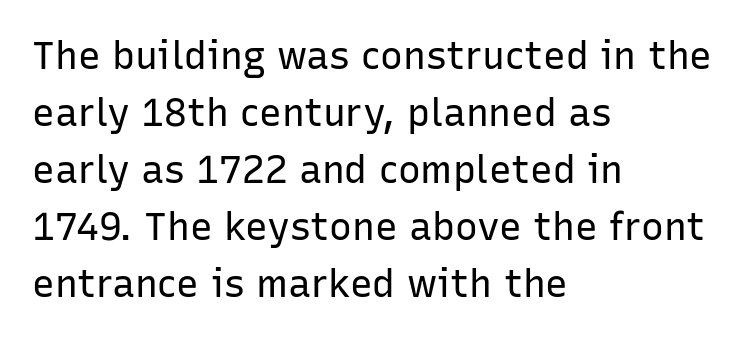
Q: Is the text bold? A: No.
Q: Is the text italic (slanted)? A: No, it is upright.
Q: Is the typeface a serif or a sans-serif typeface? A: Sans-serif.
Q: Is the text underlined? A: No.
Q: How is the paragraph aligned? A: Left-aligned.
Q: Is the spacing between letters normal or unusually wide? A: Normal.
Q: Is the spacing between lines tight, normal or loose? A: Normal.
Q: Width (condensed, normal, or wide)? A: Normal.
Q: Stroke contrast? A: Low.
Q: x-height? A: Medium.
Q: Monospaced? A: No.
